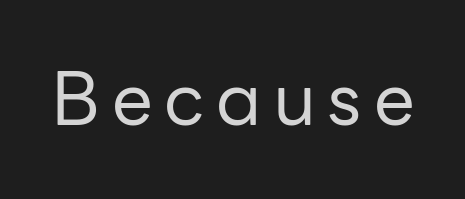
{"serif": "no", "italic": "no", "bold": "no", "weight": "regular", "width": "normal", "stroke_contrast": "low", "x_height": "medium", "monospaced": "no", "underline": "no", "glyph_px": 73}
